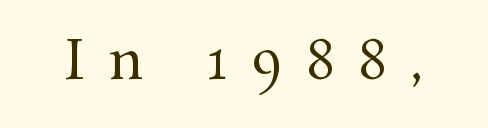
Q: Is the text bold? A: No.
Q: Is the text italic (slanted)? A: No, it is upright.
Q: Is the typeface a serif or a sans-serif typeface? A: Serif.
Q: Is the text underlined? A: No.
Q: Is the spacing between letters normal or unusually wide? A: Unusually wide.
Q: Width (condensed, normal, or wide)? A: Normal.
Q: Stroke contrast? A: Medium.
Q: x-height? A: Medium.
Q: Monospaced? A: No.
